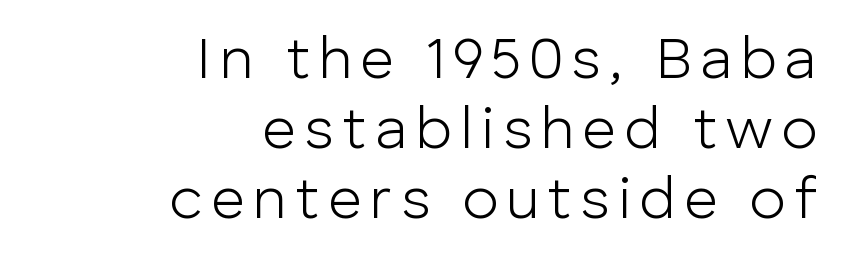
Ink coverage per letter is moderate at most. This rendering employs a face without finishing strokes, i.e., a sans-serif. Do the letters lean? They stand straight. Where is the straight margin? On the right. Looks like regular typesetting: each glyph gets only the width it needs. Just letters on the line, the space beneath them empty.
